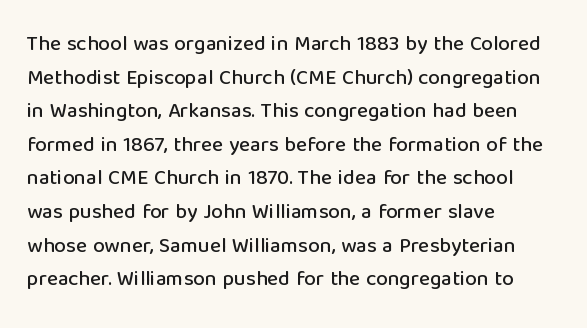
{"italic": "no", "underline": "no", "align": "left", "line_spacing": "normal", "line_spacing_ratio": 1.6, "letter_spacing": "normal", "letter_spacing_em": 0.0, "glyph_px": 21}
